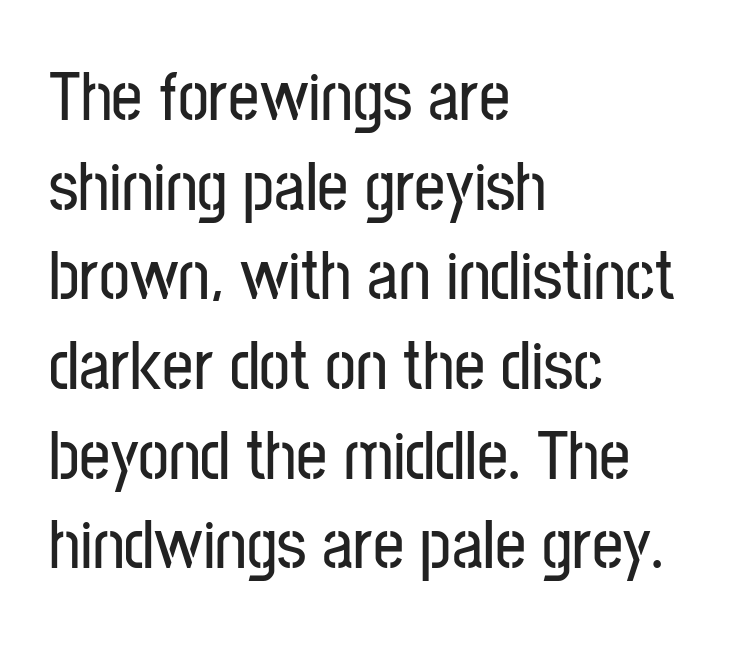
Q: Is the text italic (slanted)? A: No, it is upright.
Q: Is the typeface a serif or a sans-serif typeface? A: Sans-serif.
Q: Is the text underlined? A: No.
Q: How is the paragraph aligned? A: Left-aligned.
Q: Is the spacing between letters normal or unusually wide? A: Normal.
Q: Is the spacing between lines tight, normal or loose? A: Normal.
Q: Width (condensed, normal, or wide)? A: Condensed.
Q: Stroke contrast? A: Low.
Q: x-height? A: Medium.
Q: Monospaced? A: No.
